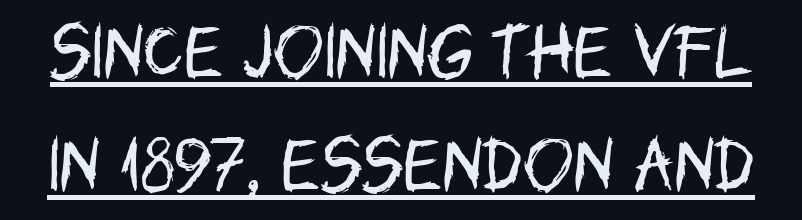
Q: Is the text bold? A: No.
Q: Is the text italic (slanted)? A: No, it is upright.
Q: Is the typeface a serif or a sans-serif typeface? A: Sans-serif.
Q: Is the text underlined? A: Yes.
Q: Is the spacing between letters normal or unusually wide? A: Normal.
Q: Width (condensed, normal, or wide)? A: Condensed.
Q: Stroke contrast? A: Low.
Q: x-height? A: Large.
Q: Monospaced? A: No.
